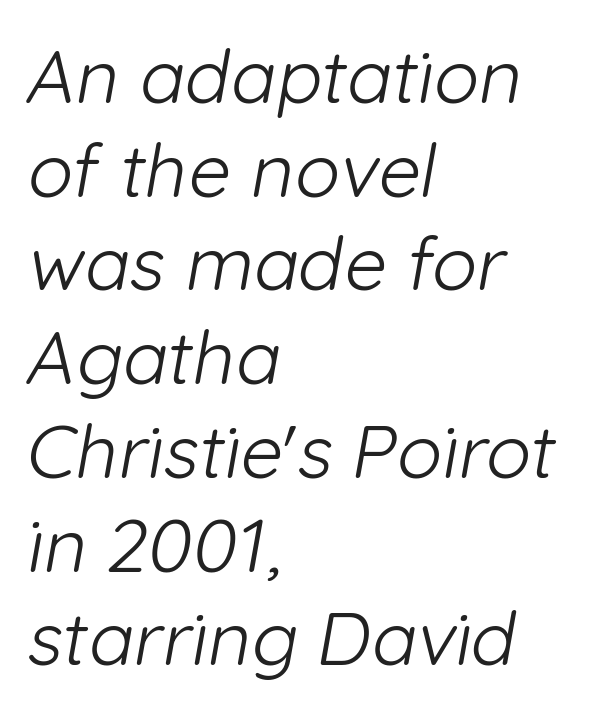
The image shows 75 px light sans-serif type; set left-aligned, normal line spacing (1.25x), normal letter spacing, not underlined; low stroke contrast and a medium x-height.
